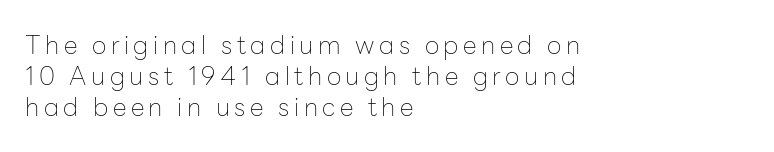
{"italic": "no", "bold": "no", "underline": "no", "align": "left", "line_spacing_ratio": 1.24, "glyph_px": 25}
